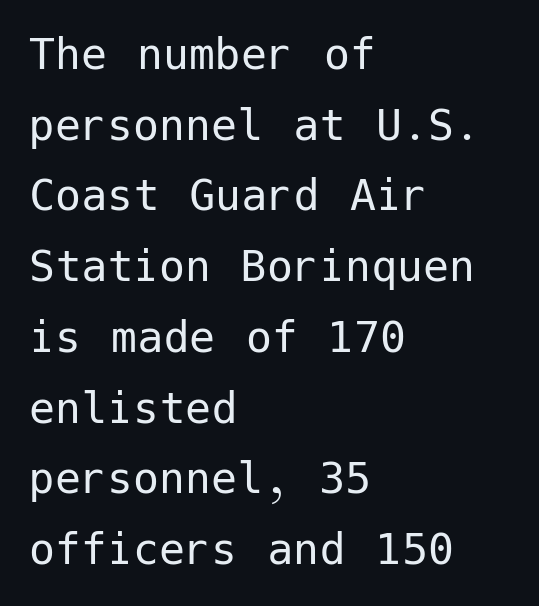
The image shows 52 px regular-weight sans-serif type, upright; set left-aligned, normal line spacing (1.36x), normal letter spacing, not underlined; low stroke contrast and a medium x-height.
